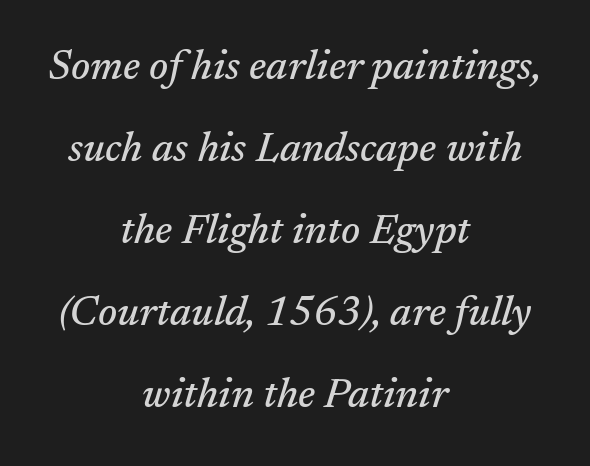
Q: Is the text italic (slanted)? A: Yes, it leans right by about 17 degrees.
Q: Is the typeface a serif or a sans-serif typeface? A: Serif.
Q: Is the text underlined? A: No.
Q: How is the paragraph aligned? A: Centered.
Q: Is the spacing between letters normal or unusually wide? A: Normal.
Q: Is the spacing between lines tight, normal or loose? A: Loose.
Q: Width (condensed, normal, or wide)? A: Normal.
Q: Stroke contrast? A: Medium.
Q: x-height? A: Medium.
Q: Monospaced? A: No.
